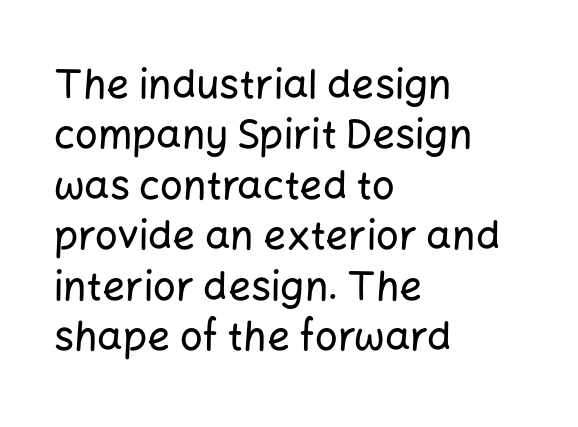
The image shows 40 px sans-serif type, upright; set left-aligned, normal line spacing (1.26x), normal letter spacing, not underlined; low stroke contrast and a medium x-height.
